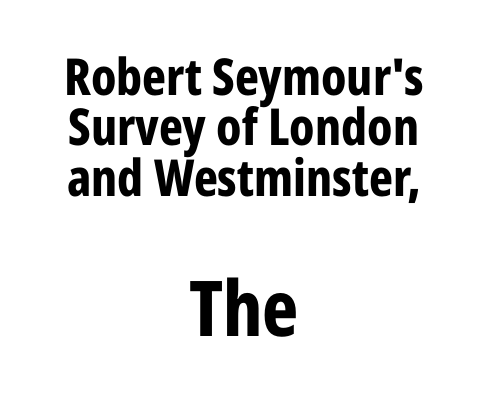
The image shows 77 px bold, condensed sans-serif type, upright; set centered, tight line spacing (0.99x), normal letter spacing, not underlined; the second (bottom) block is 1.51x larger; low stroke contrast and a medium x-height.
